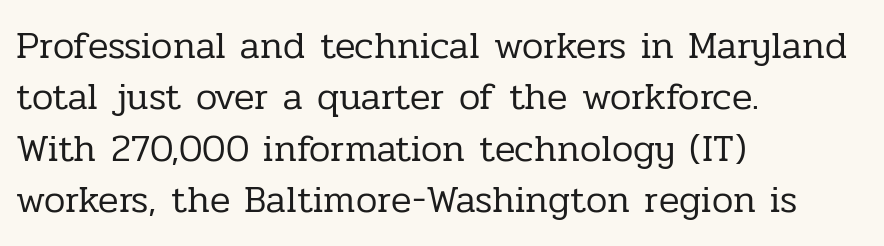
Q: Is the text bold? A: No.
Q: Is the text italic (slanted)? A: No, it is upright.
Q: Is the typeface a serif or a sans-serif typeface? A: Serif.
Q: Is the text underlined? A: No.
Q: How is the paragraph aligned? A: Left-aligned.
Q: Is the spacing between letters normal or unusually wide? A: Normal.
Q: Is the spacing between lines tight, normal or loose? A: Normal.
Q: Width (condensed, normal, or wide)? A: Normal.
Q: Stroke contrast? A: Low.
Q: x-height? A: Medium.
Q: Monospaced? A: No.
